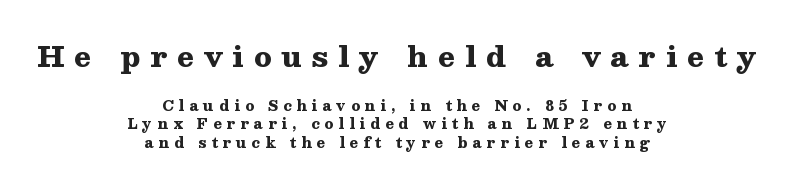
Q: Is the text bold? A: Yes.
Q: Is the text italic (slanted)? A: No, it is upright.
Q: Is the typeface a serif or a sans-serif typeface? A: Serif.
Q: Is the text underlined? A: No.
Q: How is the paragraph aligned? A: Centered.
Q: Is the spacing between letters normal or unusually wide? A: Unusually wide.
Q: Is the spacing between lines tight, normal or loose? A: Normal.
Q: Which block of text is set in a larger size, the first (top) or the second (bottom)? A: The first (top) one.
Q: Width (condensed, normal, or wide)? A: Wide.
Q: Stroke contrast? A: Medium.
Q: x-height? A: Medium.
Q: Monospaced? A: No.
